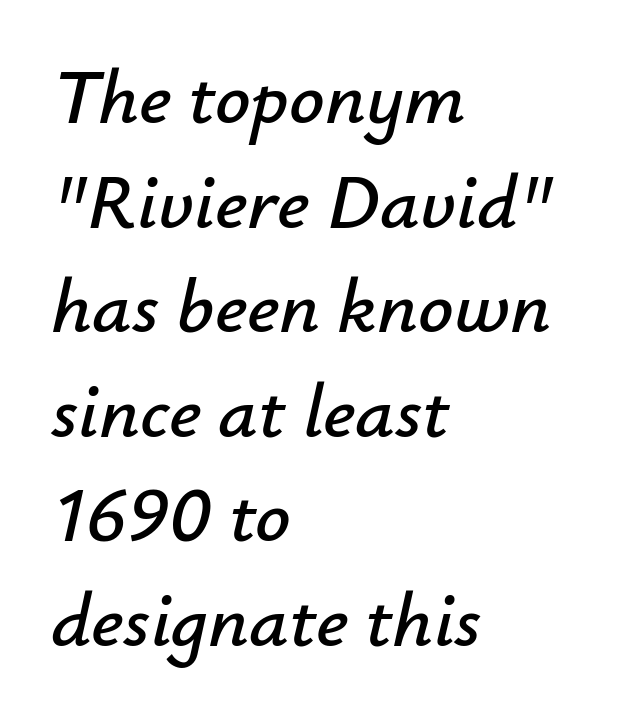
The image shows 78 px text type, italic (leaning right); set left-aligned, normal line spacing (1.34x), normal letter spacing, not underlined; low stroke contrast and a small x-height.
